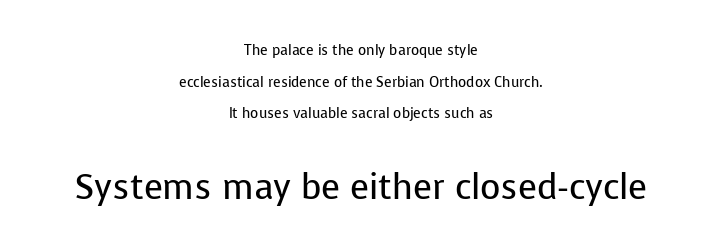
The image shows 35 px regular-weight sans-serif type, upright; set centered, loose line spacing (2.26x), normal letter spacing, not underlined; the second (bottom) block is 2.5x larger; low stroke contrast and a medium x-height.
